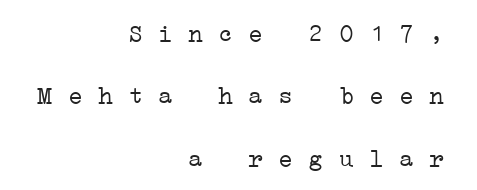
{"bold": "no", "underline": "no", "align": "right", "line_spacing": "loose", "line_spacing_ratio": 2.5, "letter_spacing": "normal", "letter_spacing_em": 0.0, "glyph_px": 25}
